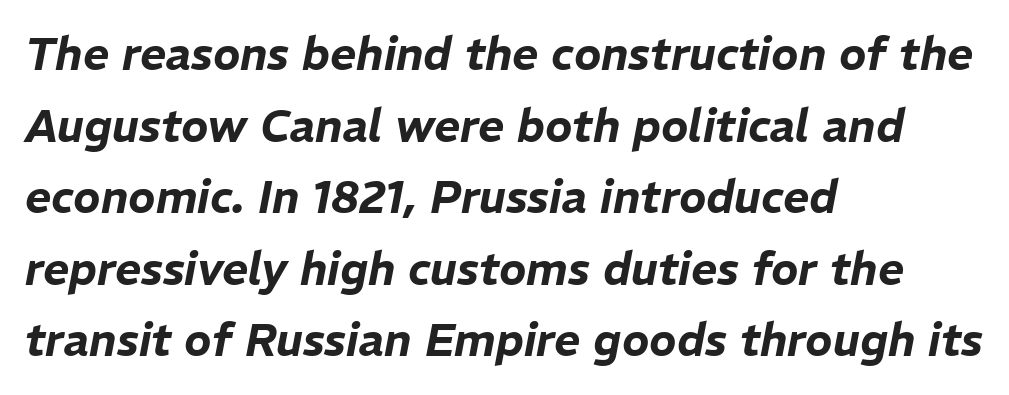
Leading: standard. There is no visible air inserted between adjacent glyphs. This sample uses an oblique cut, with every glyph tilted off the vertical. Proportional: the letters do not fall into vertical columns. Nobody drew a line under any word here. Horizontal alignment here is leftward, the default for most running prose.
